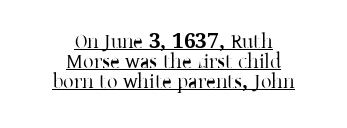
Caption: lettering with a line underneath. When letters stand straight like this, we call the style roman or upright. Centered paragraph, ragged on both sides. Closely set lines give the paragraph a compact silhouette.
